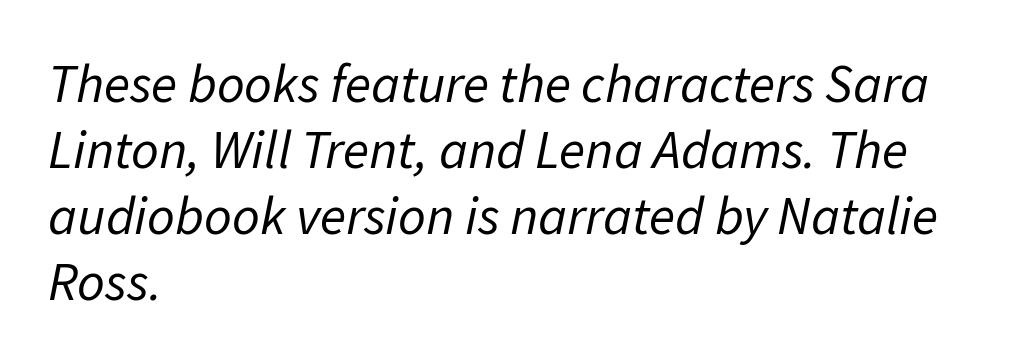
The image shows 54 px regular-weight type, italic (leaning right); set left-aligned, line spacing 1.22x, normal letter spacing, not underlined; low stroke contrast and a medium x-height.
